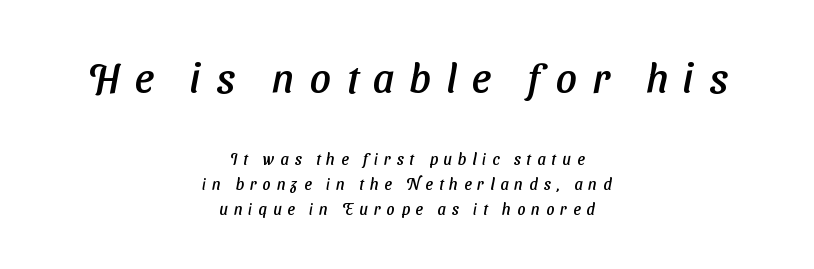
The image shows 41 px sans-serif type; set centered, normal line spacing (1.56x), unusually wide letter spacing (+0.37 em), not underlined; the first (top) block is 2.56x larger; low stroke contrast and a medium x-height.
